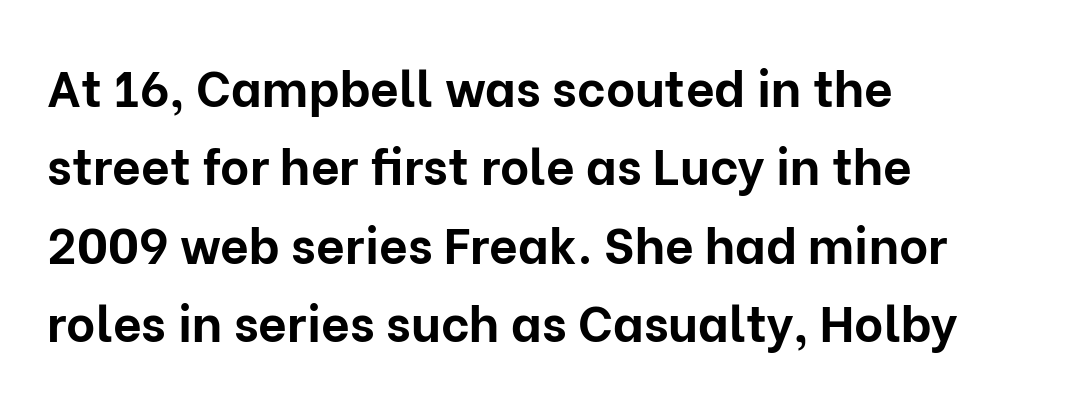
Q: Is the text bold? A: Yes.
Q: Is the text italic (slanted)? A: No, it is upright.
Q: Is the typeface a serif or a sans-serif typeface? A: Sans-serif.
Q: Is the text underlined? A: No.
Q: How is the paragraph aligned? A: Left-aligned.
Q: Is the spacing between letters normal or unusually wide? A: Normal.
Q: Is the spacing between lines tight, normal or loose? A: Normal.
Q: Width (condensed, normal, or wide)? A: Normal.
Q: Stroke contrast? A: Low.
Q: x-height? A: Medium.
Q: Monospaced? A: No.
